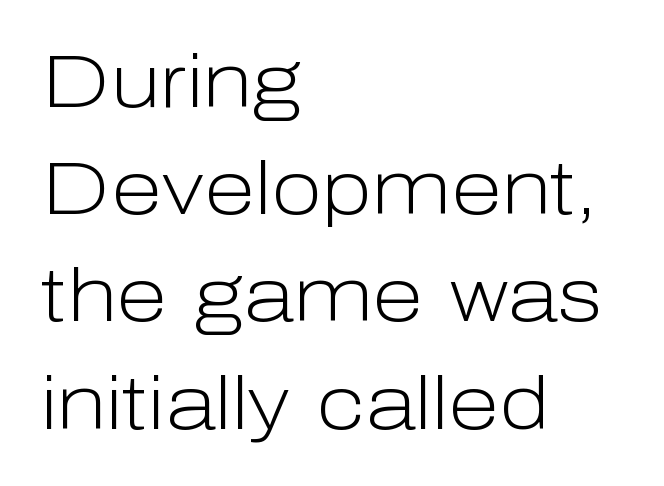
{"serif": "no", "italic": "no", "bold": "no", "weight": "light", "width": "normal", "stroke_contrast": "low", "x_height": "medium", "monospaced": "no", "underline": "no", "align": "left", "line_spacing": "normal", "line_spacing_ratio": 1.43, "letter_spacing": "normal", "letter_spacing_em": 0.0, "glyph_px": 75}
